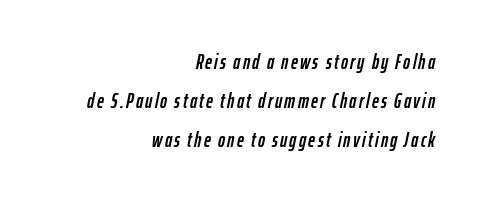
Q: Is the text italic (slanted)? A: Yes, it leans right by about 12 degrees.
Q: Is the text underlined? A: No.
Q: How is the paragraph aligned? A: Right-aligned.
